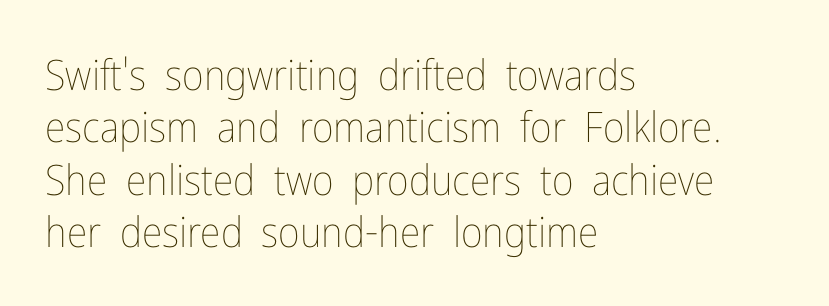
Type without underlining. The setting favours the left margin, as ordinary paragraphs usually do. Look at the tracking — it's just the regular setting, nothing added. Note the varied advance widths — an 'i' is clearly narrower than an 'm'. Unbolded letterforms with no extra heft. In terms of posture, this sample is upright.
